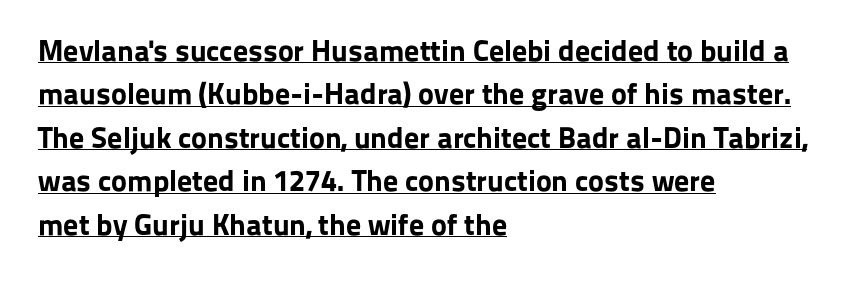
Q: Is the text bold? A: Yes.
Q: Is the text italic (slanted)? A: No, it is upright.
Q: Is the typeface a serif or a sans-serif typeface? A: Sans-serif.
Q: Is the text underlined? A: Yes.
Q: How is the paragraph aligned? A: Left-aligned.
Q: Is the spacing between letters normal or unusually wide? A: Normal.
Q: Is the spacing between lines tight, normal or loose? A: Normal.
Q: Width (condensed, normal, or wide)? A: Normal.
Q: Stroke contrast? A: Low.
Q: x-height? A: Medium.
Q: Monospaced? A: No.
